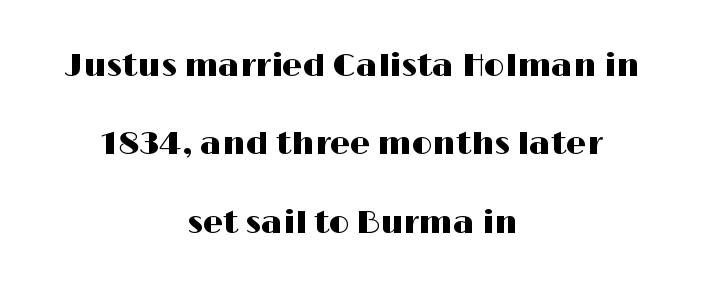
The image shows 32 px wide sans-serif type, upright; set centered, loose line spacing (2.45x), normal letter spacing, not underlined; high stroke contrast and a medium x-height.
